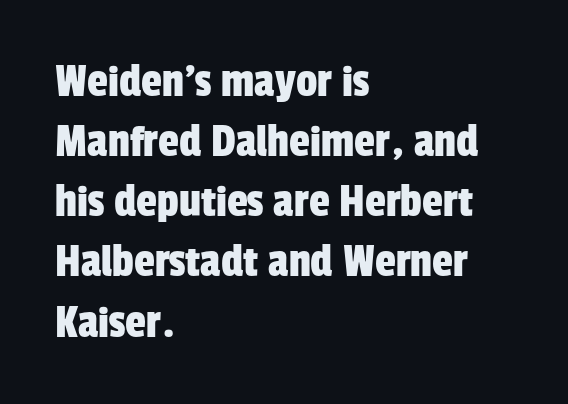
Q: Is the typeface a serif or a sans-serif typeface? A: Sans-serif.
Q: Is the text underlined? A: No.
Q: How is the paragraph aligned? A: Left-aligned.
Q: Is the spacing between letters normal or unusually wide? A: Normal.
Q: Is the spacing between lines tight, normal or loose? A: Normal.
Q: Width (condensed, normal, or wide)? A: Condensed.
Q: Stroke contrast? A: Low.
Q: x-height? A: Medium.
Q: Monospaced? A: No.
